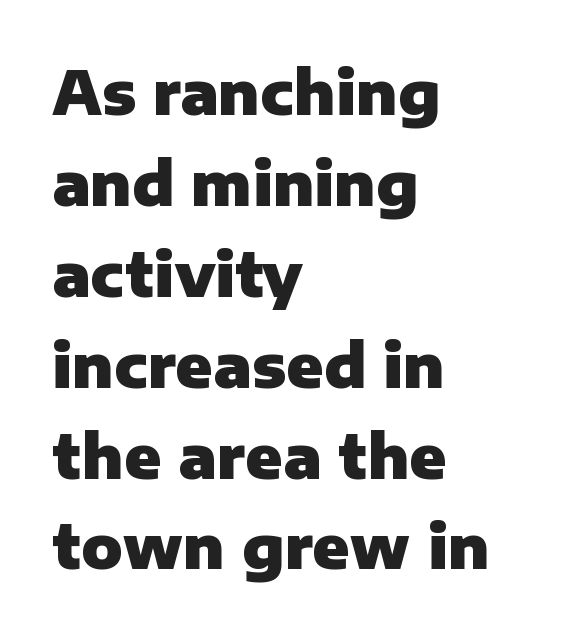
The image shows 61 px heavy sans-serif type, upright; set left-aligned, normal line spacing (1.49x), normal letter spacing, not underlined; low stroke contrast and a medium x-height.
